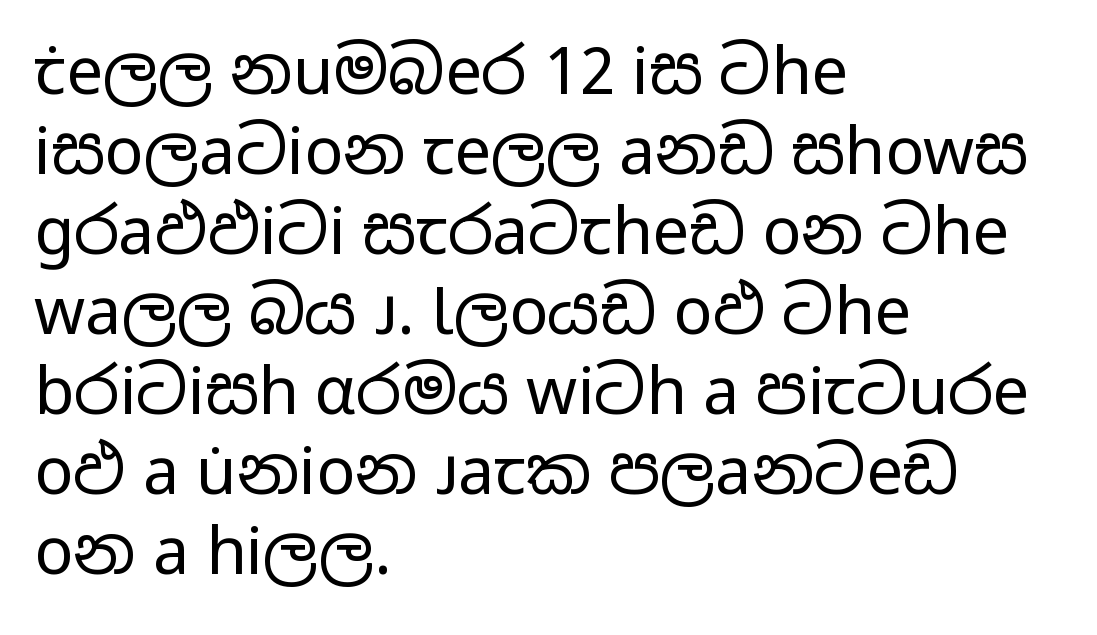
Teacher's note: observe the even left margin — that is flush-left alignment. You can tell it's not italic because the verticals are truly vertical. The type family on display is of the sans-serif kind. Each row of text sits above clean, open space. No extra tracking has been applied to these lines. Is the type heavy? It reads as light-to-regular instead.
